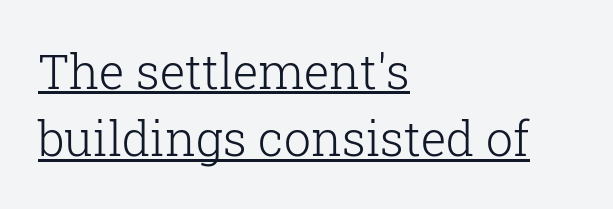
{"serif": "yes", "italic": "no", "bold": "no", "weight": "light", "width": "normal", "stroke_contrast": "low", "x_height": "medium", "monospaced": "no", "underline": "yes", "align": "left", "line_spacing": "normal", "line_spacing_ratio": 1.4, "letter_spacing": "normal", "letter_spacing_em": 0.0, "glyph_px": 48}
